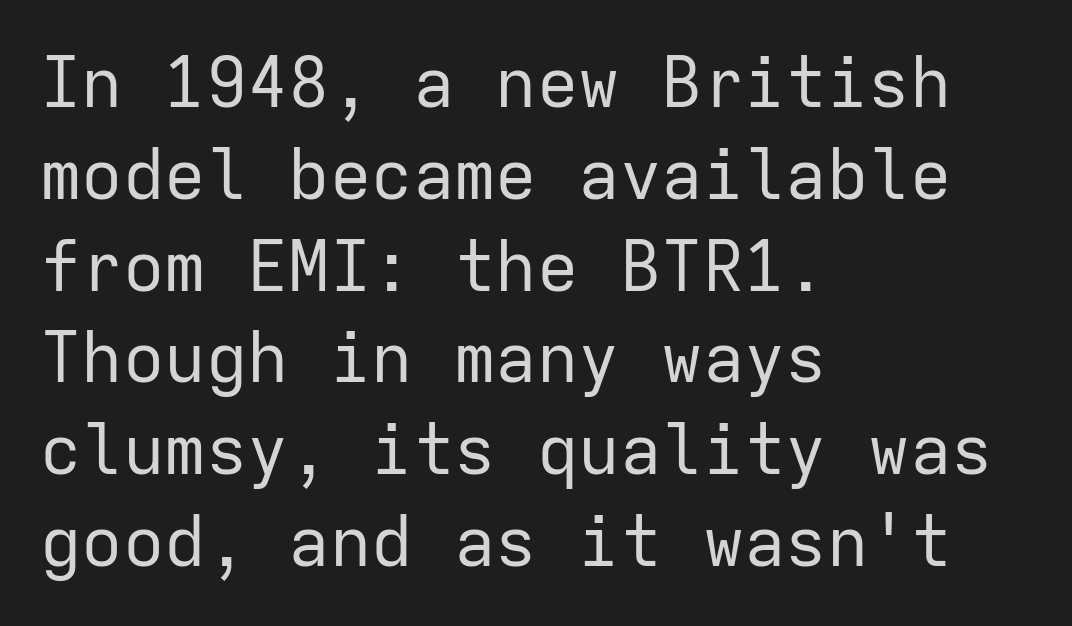
{"serif": "no", "italic": "no", "bold": "no", "weight": "regular", "width": "normal", "stroke_contrast": "low", "x_height": "medium", "monospaced": "yes", "underline": "no", "align": "left", "line_spacing": "normal", "line_spacing_ratio": 1.33, "letter_spacing": "normal", "letter_spacing_em": 0.0, "glyph_px": 69}
